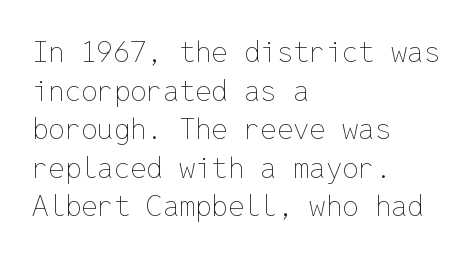
Look at the tracking — it's just the regular setting, nothing added. The space directly below the letters is spotless. Vertical stems look standard width or narrower in stroke. Notice how descenders clear the ascenders below comfortably — that's standard leading. Posture: vertical. Looks like terminal output: every glyph gets an equal slot.
